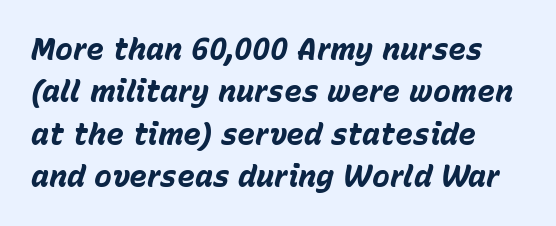
Q: Is the text bold? A: Yes.
Q: Is the text italic (slanted)? A: Yes, it leans right by about 15 degrees.
Q: Is the text underlined? A: No.
Q: Is the spacing between letters normal or unusually wide? A: Normal.
Q: Is the spacing between lines tight, normal or loose? A: Normal.
Q: Width (condensed, normal, or wide)? A: Normal.
Q: Stroke contrast? A: Low.
Q: x-height? A: Medium.
Q: Monospaced? A: No.
